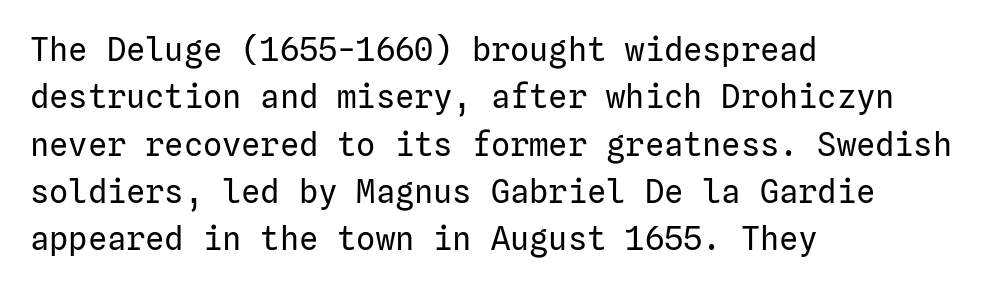
{"serif": "no", "italic": "no", "bold": "no", "weight": "regular", "width": "normal", "stroke_contrast": "low", "x_height": "medium", "underline": "no", "align": "left", "line_spacing": "normal", "line_spacing_ratio": 1.48, "letter_spacing": "normal", "letter_spacing_em": 0.0, "glyph_px": 32}
